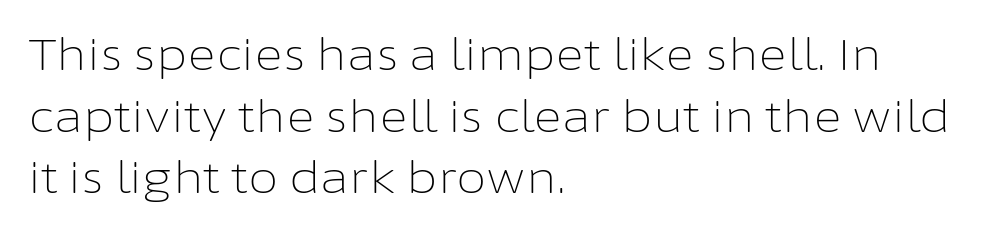
{"serif": "no", "italic": "no", "bold": "no", "weight": "light", "width": "normal", "stroke_contrast": "low", "x_height": "medium", "monospaced": "no", "underline": "no", "align": "left", "line_spacing": "normal", "line_spacing_ratio": 1.4, "letter_spacing": "normal", "letter_spacing_em": 0.0, "glyph_px": 44}
